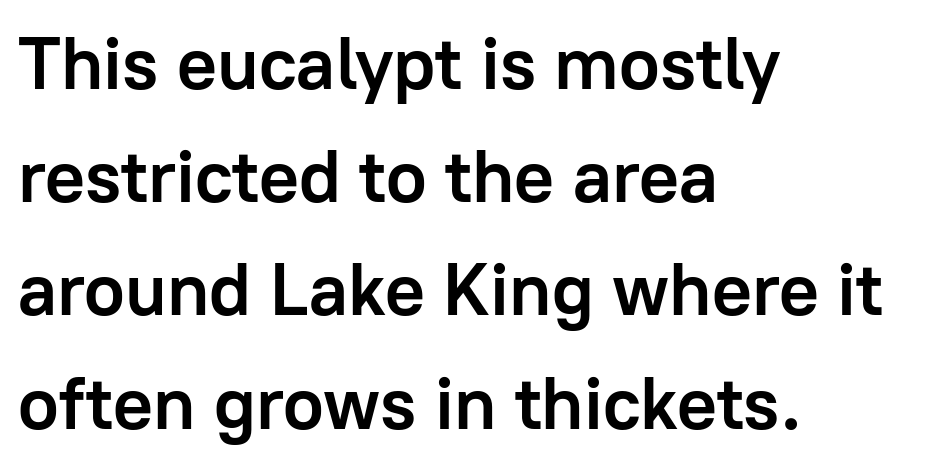
The image shows 74 px semibold sans-serif type, upright; set left-aligned, normal line spacing (1.53x), normal letter spacing, not underlined; low stroke contrast and a medium x-height.
